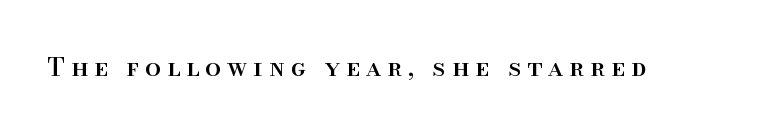
Q: Is the text italic (slanted)? A: No, it is upright.
Q: Is the text underlined? A: No.
Q: Is the spacing between letters normal or unusually wide? A: Unusually wide.
